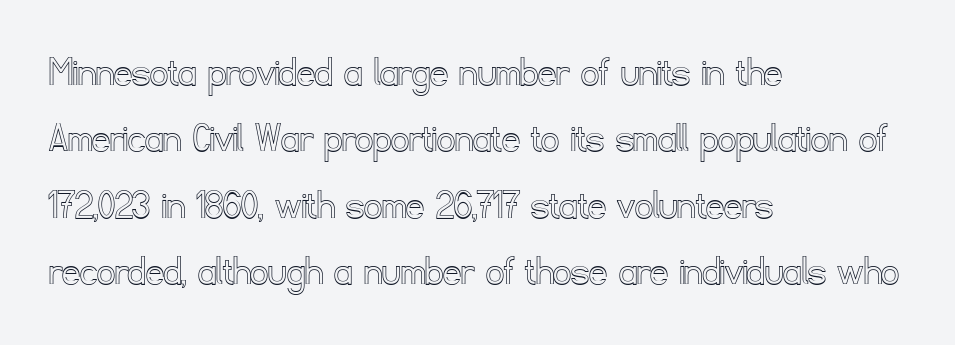
The image shows 44 px text type, upright; set left-aligned, normal line spacing (1.51x), normal letter spacing, not underlined; a small x-height.
